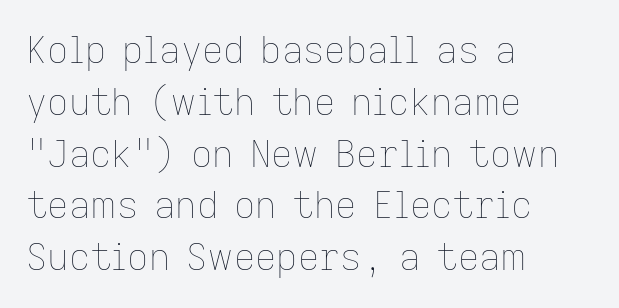
The image shows 37 px thin type, upright; set left-aligned, normal line spacing (1.4x), normal letter spacing, not underlined; low stroke contrast and a medium x-height.
